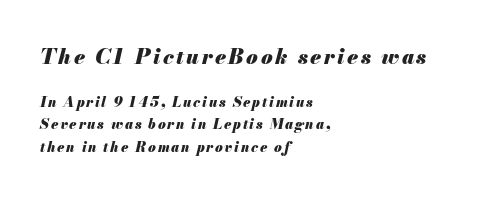
Whoever set this chose a conventional vertical rhythm. This is oblique type, the kind used for emphasis or titles. The strokes are fattened all the way to bold. Honestly, there is no underline to notice here at all. The emphasis by scale lands on block number one, above. Horizontal alignment here is leftward, the default for most running prose.
